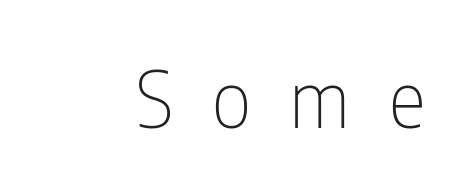
Q: Is the text bold? A: No.
Q: Is the text italic (slanted)? A: No, it is upright.
Q: Is the typeface a serif or a sans-serif typeface? A: Sans-serif.
Q: Is the text underlined? A: No.
Q: Is the spacing between letters normal or unusually wide? A: Unusually wide.
Q: Width (condensed, normal, or wide)? A: Condensed.
Q: Stroke contrast? A: Low.
Q: x-height? A: Medium.
Q: Monospaced? A: No.
